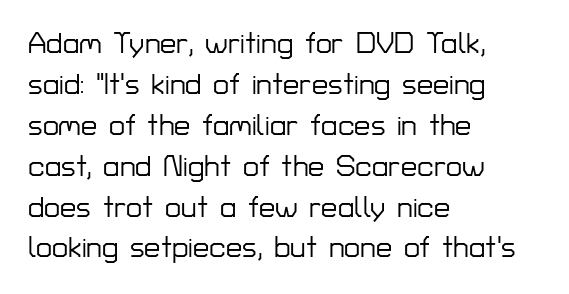
A bare baseline throughout the passage. The block of text has a typical density, with ordinary space between rows. Do the letters lean? They stand straight. The tracking reads as untouched default to a designer's eye.
